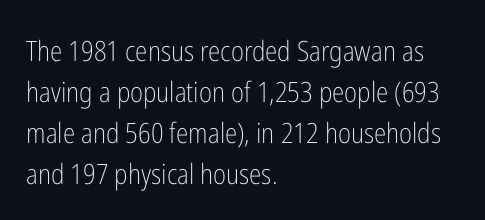
{"serif": "no", "italic": "no", "bold": "no", "weight": "light", "width": "condensed", "stroke_contrast": "low", "x_height": "medium", "monospaced": "no", "underline": "no", "align": "left", "line_spacing": "normal", "line_spacing_ratio": 1.46, "letter_spacing": "normal", "letter_spacing_em": 0.0, "glyph_px": 28}
